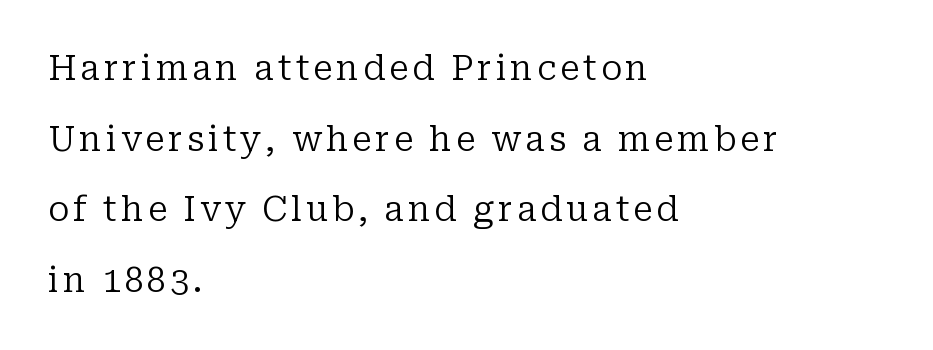
The image shows 34 px regular-weight serif type, upright; set left-aligned, loose line spacing (2.08x), not underlined; low stroke contrast and a medium x-height.
